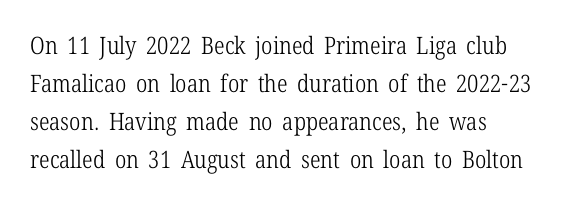
{"italic": "no", "bold": "no", "underline": "no", "line_spacing": "normal", "line_spacing_ratio": 1.58, "letter_spacing": "normal", "letter_spacing_em": 0.0, "glyph_px": 24}
